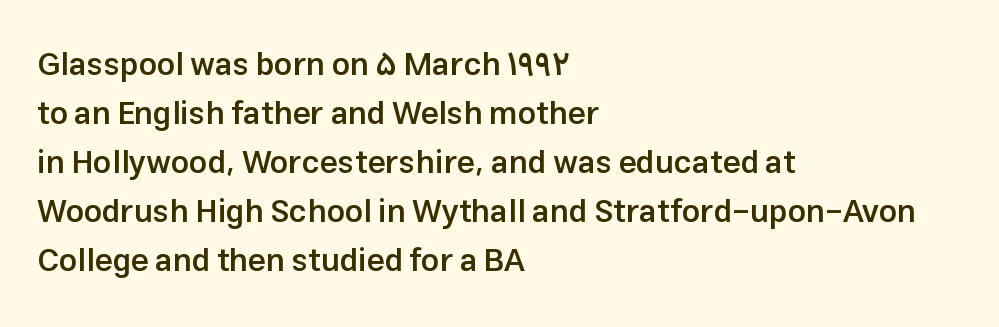
Q: Is the text bold? A: Semi-bold.
Q: Is the text italic (slanted)? A: No, it is upright.
Q: Is the typeface a serif or a sans-serif typeface? A: Sans-serif.
Q: Is the text underlined? A: No.
Q: How is the paragraph aligned? A: Left-aligned.
Q: Is the spacing between letters normal or unusually wide? A: Normal.
Q: Is the spacing between lines tight, normal or loose? A: Normal.
Q: Width (condensed, normal, or wide)? A: Normal.
Q: Stroke contrast? A: Low.
Q: x-height? A: Medium.
Q: Monospaced? A: No.
